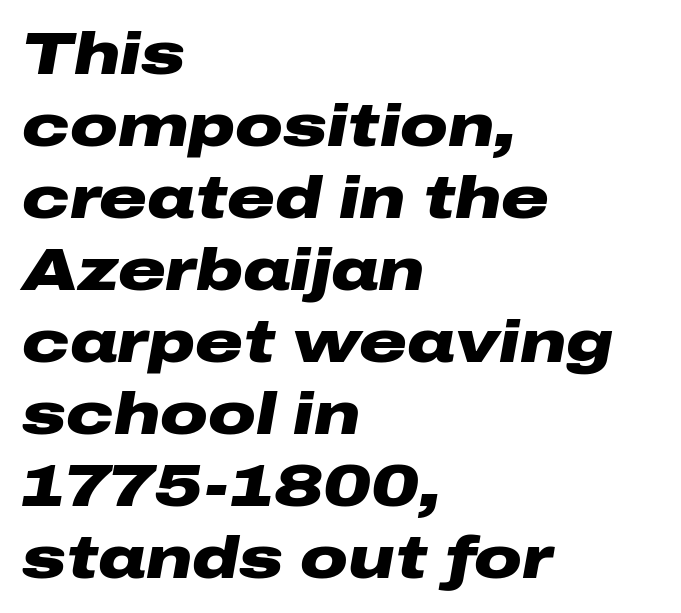
{"italic": "yes", "lean": "right", "slant_degrees": 10, "bold": "yes", "weight": "heavy", "width": "wide", "stroke_contrast": "low", "x_height": "medium", "monospaced": "no", "underline": "no", "align": "left", "line_spacing_ratio": 1.22, "letter_spacing": "normal", "letter_spacing_em": 0.0, "glyph_px": 59}
